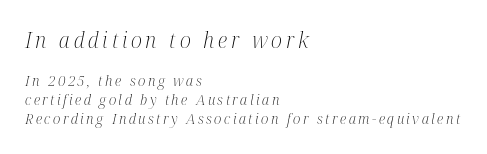
Q: Is the text bold? A: No.
Q: Is the text italic (slanted)? A: Yes, it leans right by about 12 degrees.
Q: Is the text underlined? A: No.
Q: How is the paragraph aligned? A: Left-aligned.
Q: Is the spacing between lines tight, normal or loose? A: Normal.
Q: Which block of text is set in a larger size, the first (top) or the second (bottom)? A: The first (top) one.
